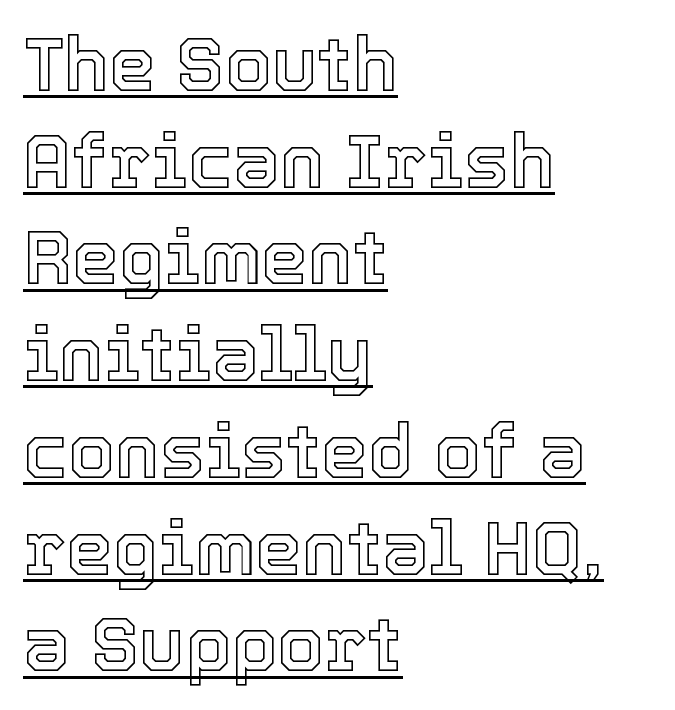
Q: Is the text italic (slanted)? A: No, it is upright.
Q: Is the text underlined? A: Yes.
Q: How is the paragraph aligned? A: Left-aligned.
Q: Is the spacing between letters normal or unusually wide? A: Normal.
Q: Is the spacing between lines tight, normal or loose? A: Normal.
Q: Width (condensed, normal, or wide)? A: Normal.
Q: x-height? A: Medium.
Q: Monospaced? A: No.
